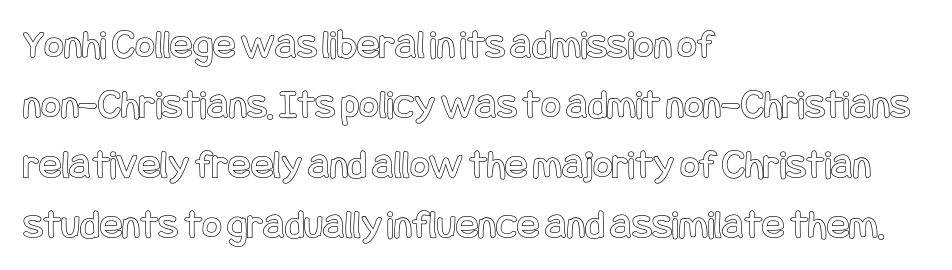
One glance says typical: line gaps are just what's usual. All the whitespace from short lines collects on the right. Italic: no, the glyphs are upright roman. Descenders are the only things crossing below the line.
